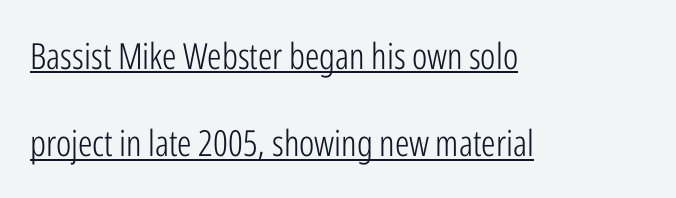
Is this a fixed-width face? No — the glyphs have proportional, varying widths. Line beginnings align vertically; line endings do not. The glyphs in this specimen are sans serif. The letterforms sit at book weight or below. No extra tracking has been applied to these lines. These lines stand farther apart than default settings would place them.
